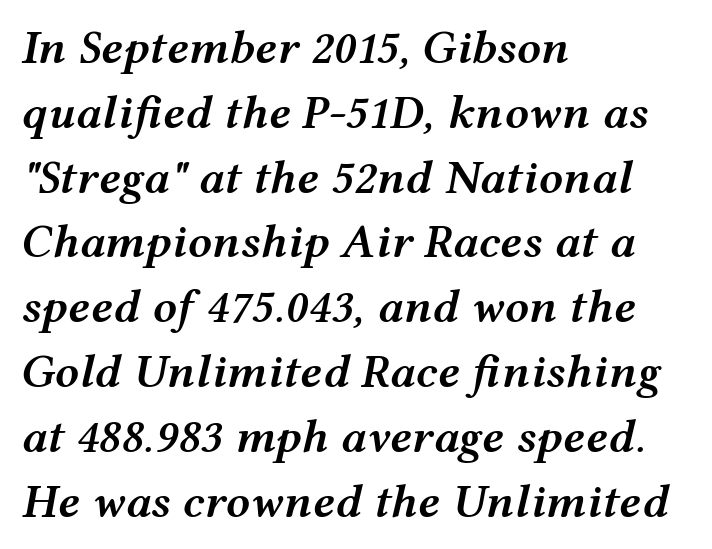
The image shows 48 px semibold, wide type, italic (leaning right); set left-aligned, normal line spacing (1.35x), normal letter spacing, not underlined; medium stroke contrast and a medium x-height.
